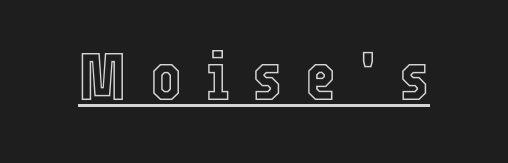
Q: Is the text italic (slanted)? A: No, it is upright.
Q: Is the text underlined? A: Yes.
Q: Is the spacing between letters normal or unusually wide? A: Unusually wide.
Q: Width (condensed, normal, or wide)? A: Condensed.
Q: x-height? A: Medium.
Q: Monospaced? A: No.
